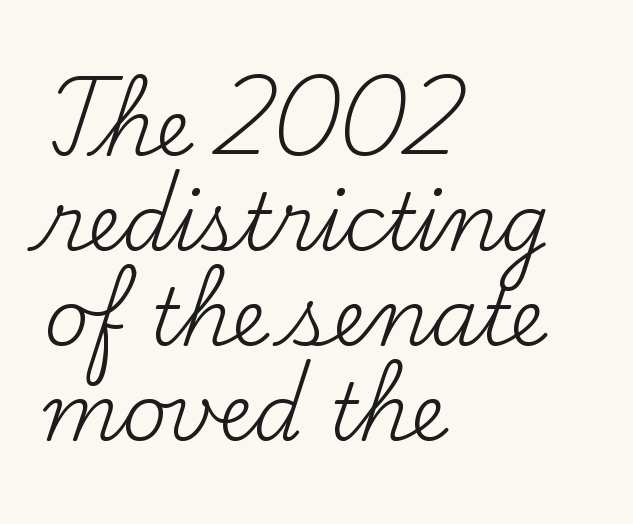
The image shows 78 px regular-weight serif type; set left-aligned, line spacing 1.22x, normal letter spacing, not underlined; medium stroke contrast and a small x-height.
